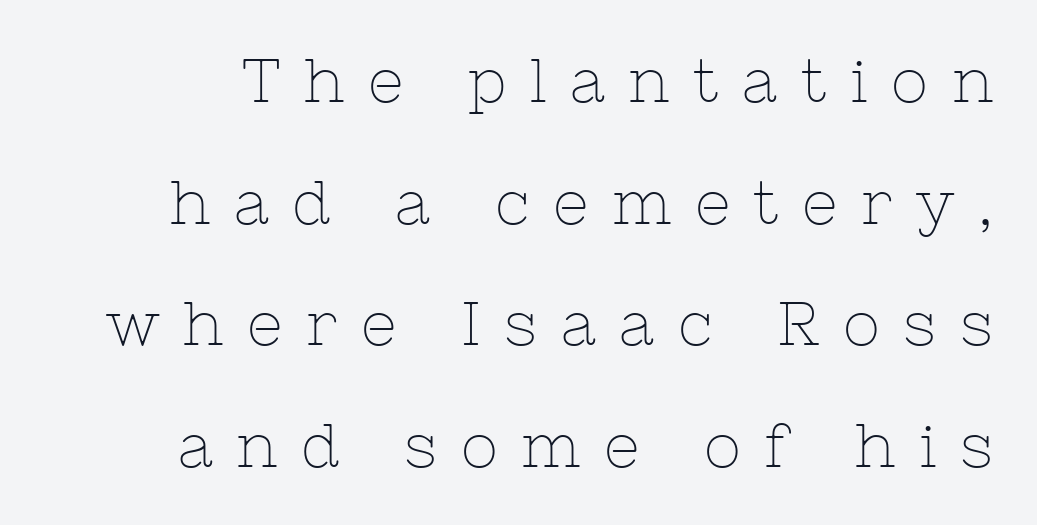
The image shows 62 px thin serif type, upright; set loose line spacing (1.96x), unusually wide letter spacing (+0.38 em), not underlined; low stroke contrast and a medium x-height.
